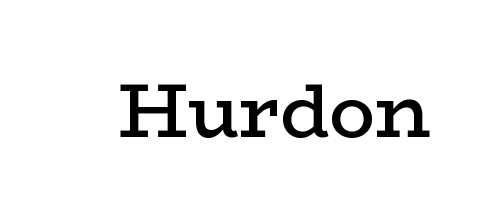
{"serif": "yes", "italic": "no", "bold": "semi", "weight": "semibold", "width": "wide", "stroke_contrast": "low", "x_height": "medium", "monospaced": "no", "underline": "no", "letter_spacing": "normal", "letter_spacing_em": 0.0, "glyph_px": 76}
